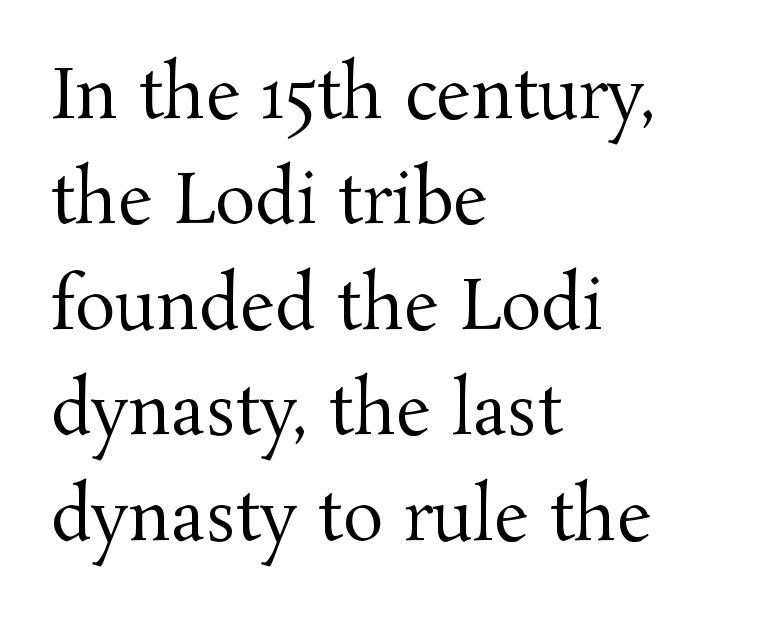
The image shows 68 px regular-weight serif type, upright; set left-aligned, normal line spacing (1.55x), normal letter spacing, not underlined; medium stroke contrast and a medium x-height.
